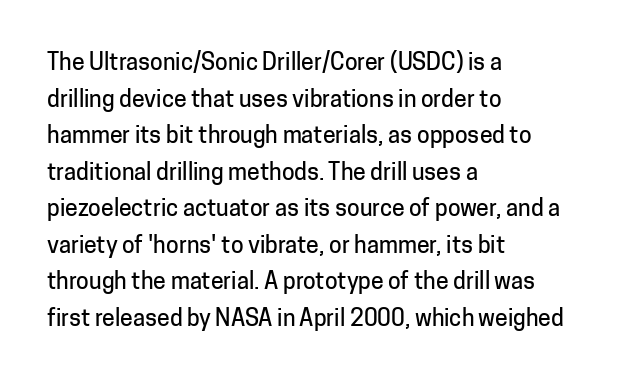
Q: Is the text italic (slanted)? A: No, it is upright.
Q: Is the text underlined? A: No.
Q: How is the paragraph aligned? A: Left-aligned.
Q: Is the spacing between letters normal or unusually wide? A: Normal.
Q: Is the spacing between lines tight, normal or loose? A: Normal.
